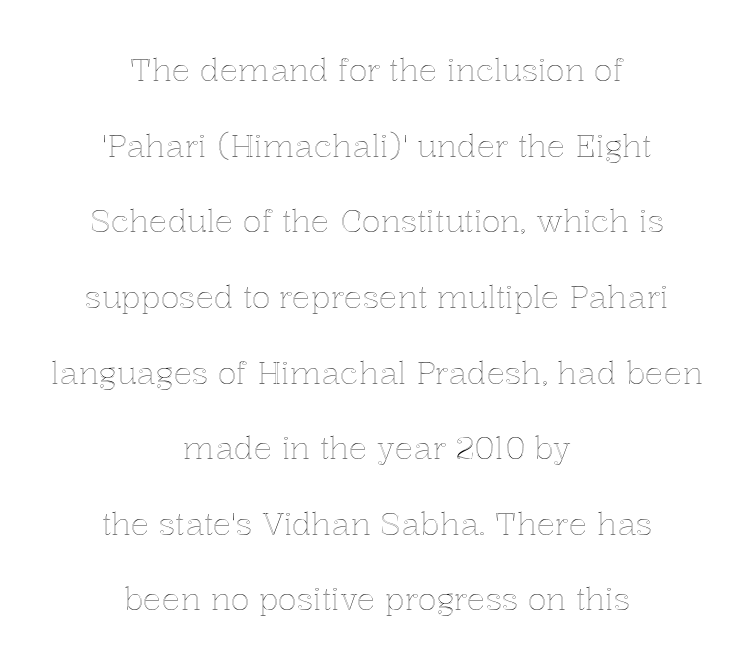
Q: Is the text italic (slanted)? A: No, it is upright.
Q: Is the text underlined? A: No.
Q: How is the paragraph aligned? A: Centered.
Q: Is the spacing between letters normal or unusually wide? A: Normal.
Q: Is the spacing between lines tight, normal or loose? A: Loose.
Q: Width (condensed, normal, or wide)? A: Normal.
Q: x-height? A: Medium.
Q: Monospaced? A: No.
